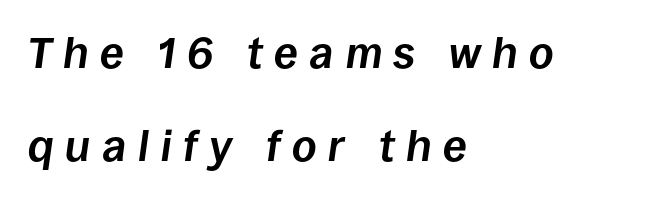
Q: Is the text bold? A: Yes.
Q: Is the text italic (slanted)? A: Yes, it leans right by about 8 degrees.
Q: Is the text underlined? A: No.
Q: How is the paragraph aligned? A: Left-aligned.
Q: Is the spacing between letters normal or unusually wide? A: Unusually wide.
Q: Is the spacing between lines tight, normal or loose? A: Loose.
Q: Width (condensed, normal, or wide)? A: Normal.
Q: Stroke contrast? A: Low.
Q: x-height? A: Large.
Q: Monospaced? A: No.
